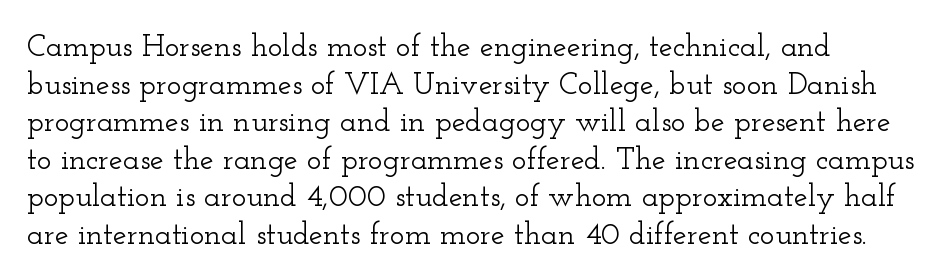
The paragraph has a hard left edge and a soft right edge. Descenders hang freely into open space. Style check: upright. Check where the strokes stop: tiny serifs finish them off.
